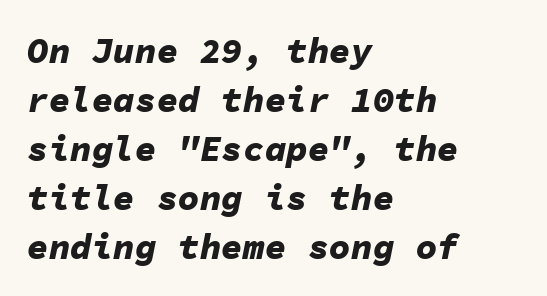
Q: Is the text bold? A: Yes.
Q: Is the text italic (slanted)? A: Yes, it leans right by about 11 degrees.
Q: Is the text underlined? A: No.
Q: How is the paragraph aligned? A: Left-aligned.
Q: Is the spacing between letters normal or unusually wide? A: Normal.
Q: Is the spacing between lines tight, normal or loose? A: Normal.
Q: Width (condensed, normal, or wide)? A: Normal.
Q: Stroke contrast? A: Low.
Q: x-height? A: Medium.
Q: Monospaced? A: Yes.
